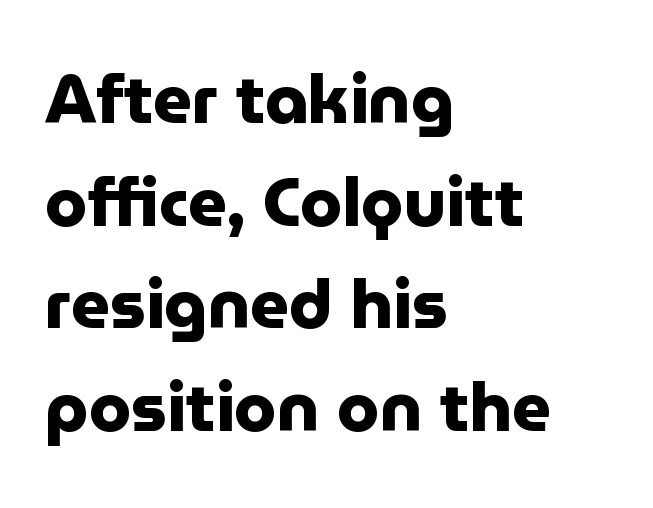
Q: Is the text bold? A: Yes.
Q: Is the text italic (slanted)? A: No, it is upright.
Q: Is the typeface a serif or a sans-serif typeface? A: Sans-serif.
Q: Is the text underlined? A: No.
Q: How is the paragraph aligned? A: Left-aligned.
Q: Is the spacing between letters normal or unusually wide? A: Normal.
Q: Is the spacing between lines tight, normal or loose? A: Normal.
Q: Width (condensed, normal, or wide)? A: Normal.
Q: Stroke contrast? A: Low.
Q: x-height? A: Medium.
Q: Monospaced? A: No.
